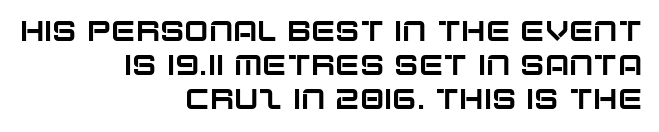
{"serif": "no", "italic": "no", "width": "normal", "stroke_contrast": "low", "x_height": "large", "monospaced": "no", "underline": "no", "align": "right", "line_spacing_ratio": 1.17, "letter_spacing": "normal", "letter_spacing_em": 0.0, "glyph_px": 29}
